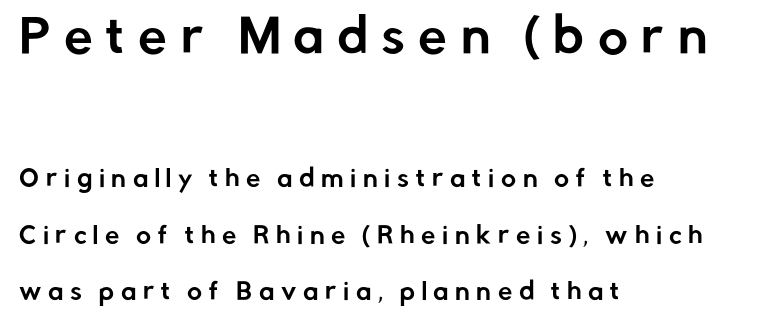
Looks like regular typesetting: each glyph gets only the width it needs. Quick note: underline off. Is the letter spacing exaggerated? Yes — the characters are pushed far apart. One-word summary of the alignment: left.
